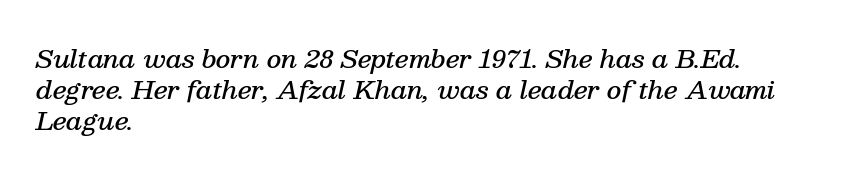
The image shows 25 px text type, italic (leaning right); set left-aligned, line spacing 1.24x, normal letter spacing, not underlined.
